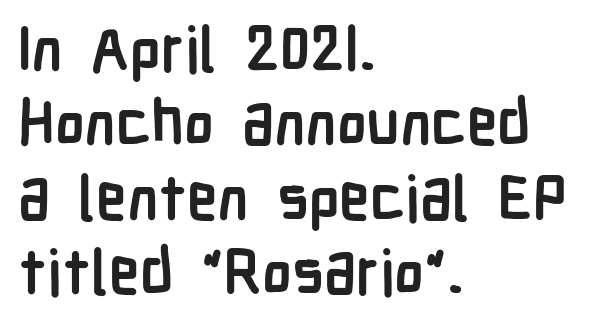
Note the varied advance widths — an 'i' is clearly narrower than an 'm'. Underlining? Definitely not there. Glyph-to-glyph distance matches everyday printed text. Typographic density is high because the face is bold. Ascenders rise straight up at ninety degrees. Letterform terminals end flat and unadorned throughout the passage.
